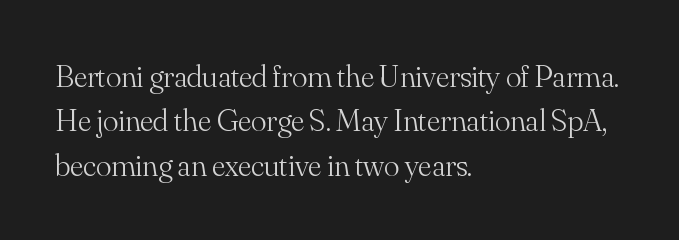
{"serif": "yes", "italic": "no", "bold": "no", "weight": "light", "width": "normal", "stroke_contrast": "medium", "x_height": "small", "monospaced": "no", "underline": "no", "align": "left", "line_spacing": "normal", "line_spacing_ratio": 1.39, "letter_spacing": "normal", "letter_spacing_em": 0.0, "glyph_px": 32}
